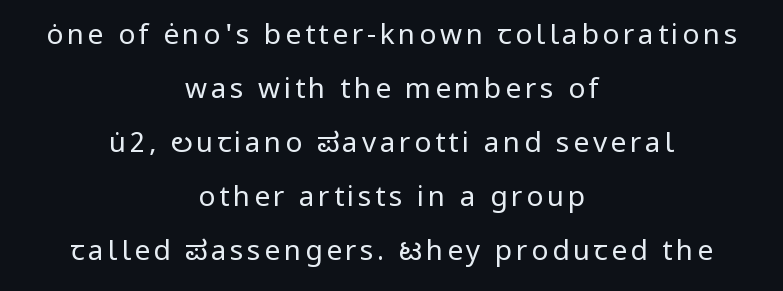
Character widths vary here, with narrow letters taking less room than wide ones. The paragraph shown floats in the horizontal middle. Rows of type keep a wide berth in the vertical direction. The baseline area is clear. Counters stay open thanks to moderate or lighter strokes.
